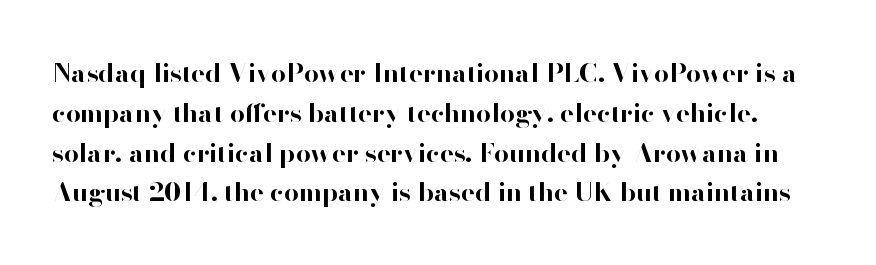
The image shows 26 px bold type, upright; set normal line spacing (1.53x), normal letter spacing, not underlined.
